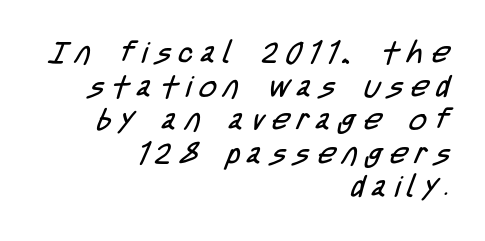
Q: Is the text bold? A: No.
Q: Is the typeface a serif or a sans-serif typeface? A: Sans-serif.
Q: Is the text underlined? A: No.
Q: How is the paragraph aligned? A: Right-aligned.
Q: Is the spacing between letters normal or unusually wide? A: Unusually wide.
Q: Is the spacing between lines tight, normal or loose? A: Tight.
Q: Width (condensed, normal, or wide)? A: Condensed.
Q: Stroke contrast? A: Low.
Q: x-height? A: Large.
Q: Monospaced? A: No.
